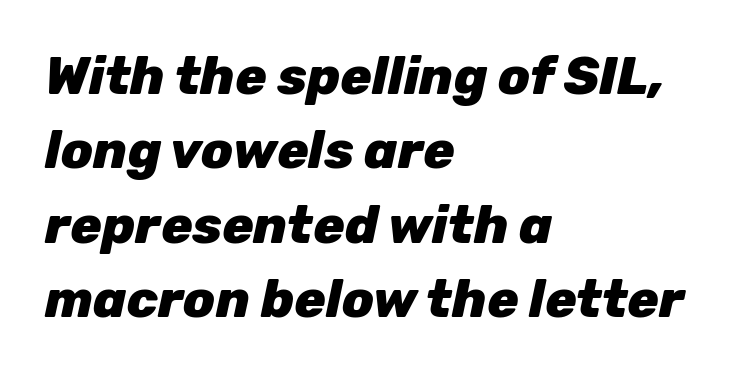
Q: Is the text bold? A: Yes.
Q: Is the text italic (slanted)? A: Yes, it leans right by about 12 degrees.
Q: Is the text underlined? A: No.
Q: How is the paragraph aligned? A: Left-aligned.
Q: Is the spacing between letters normal or unusually wide? A: Normal.
Q: Is the spacing between lines tight, normal or loose? A: Normal.
Q: Width (condensed, normal, or wide)? A: Normal.
Q: Stroke contrast? A: Low.
Q: x-height? A: Medium.
Q: Monospaced? A: No.
